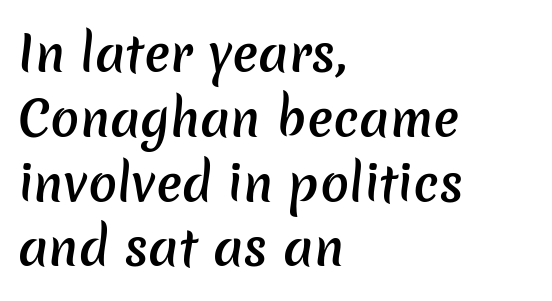
The rendering shows plain stroke endings on the letterforms — a sans-serif design. Descenders are the only things crossing below the line. How heavy is the stroke? Medium-heavy — a semibold, shy of bold. Summary of vertical rhythm: regular, with standard interline spacing. The ragged edge is on the right, which tells us the setting is flush left.
